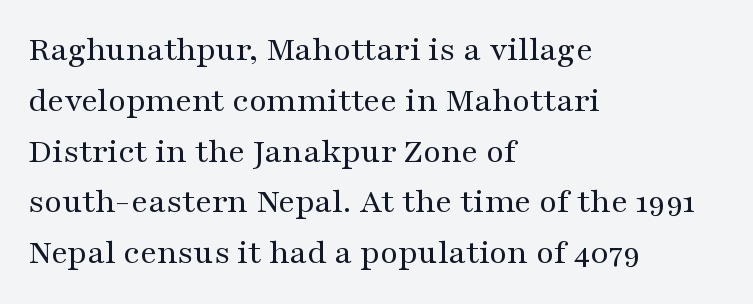
{"serif": "yes", "italic": "no", "bold": "no", "weight": "regular", "width": "wide", "stroke_contrast": "medium", "x_height": "medium", "monospaced": "no", "underline": "no", "align": "left", "line_spacing": "normal", "line_spacing_ratio": 1.41, "letter_spacing": "normal", "letter_spacing_em": 0.0, "glyph_px": 36}
